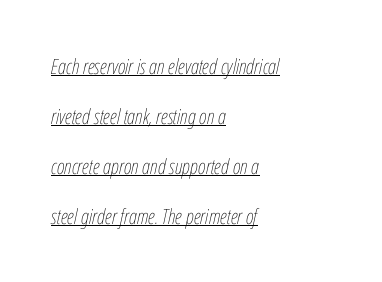
{"italic": "yes", "lean": "right", "slant_degrees": 12, "bold": "no", "underline": "yes", "align": "left", "line_spacing": "loose", "line_spacing_ratio": 2.38, "letter_spacing": "normal", "letter_spacing_em": 0.0, "glyph_px": 21}
